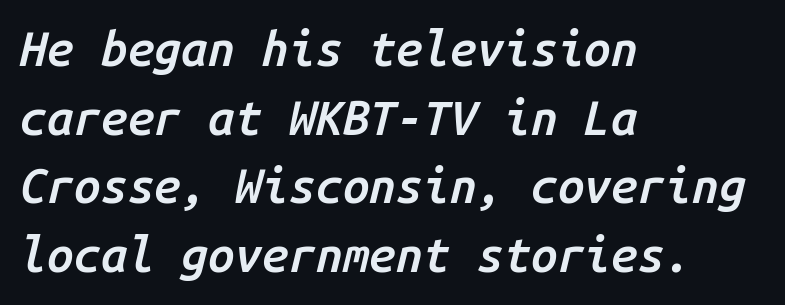
{"italic": "yes", "lean": "right", "slant_degrees": 14, "bold": "semi", "weight": "semibold", "width": "normal", "stroke_contrast": "low", "x_height": "medium", "monospaced": "yes", "underline": "no", "align": "left", "line_spacing": "normal", "line_spacing_ratio": 1.43, "letter_spacing": "normal", "letter_spacing_em": 0.0, "glyph_px": 48}
